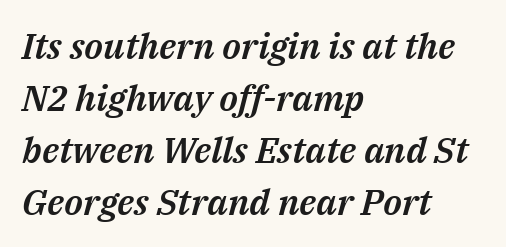
A typesetter would call this proportional, since set widths differ per character. There is no visible air inserted between adjacent glyphs. Typeset ragged right — the left edge is the straight one. The letters are slanted; this is an italic face.
